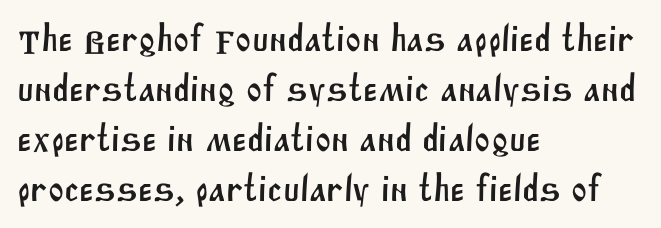
{"serif": "no", "width": "normal", "stroke_contrast": "medium", "x_height": "large", "monospaced": "no", "underline": "no", "align": "left", "line_spacing": "normal", "line_spacing_ratio": 1.32, "letter_spacing": "normal", "letter_spacing_em": 0.0, "glyph_px": 38}
